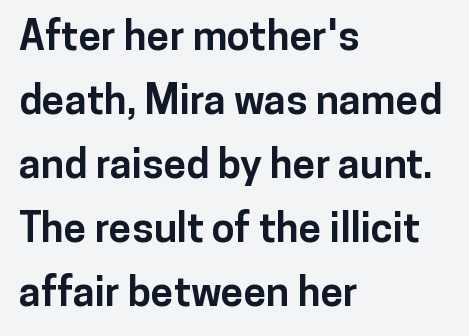
These lines are composed in type without serifs. Vertically, the passage feels balanced, rows spaced as you'd expect. In CSS terms this would be text-align: left. Words appear dense and cohesive because spacing is normal. Varying glyph widths throughout — classic text-font behaviour. Rendered with straight, roman letterforms.
